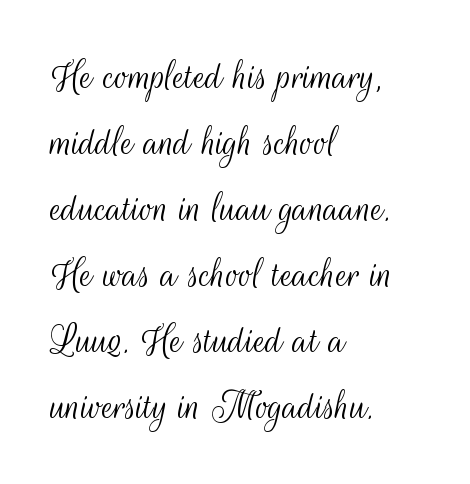
Q: Is the text bold? A: No.
Q: Is the text italic (slanted)? A: Yes.
Q: Is the typeface a serif or a sans-serif typeface? A: Sans-serif.
Q: Is the text underlined? A: No.
Q: How is the paragraph aligned? A: Left-aligned.
Q: Is the spacing between letters normal or unusually wide? A: Normal.
Q: Is the spacing between lines tight, normal or loose? A: Normal.
Q: Width (condensed, normal, or wide)? A: Condensed.
Q: Stroke contrast? A: Medium.
Q: x-height? A: Small.
Q: Monospaced? A: No.
